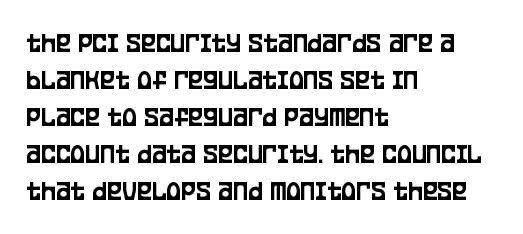
The image shows 28 px condensed sans-serif type, upright; set left-aligned, normal line spacing (1.32x), normal letter spacing, not underlined; low stroke contrast and a large x-height.
